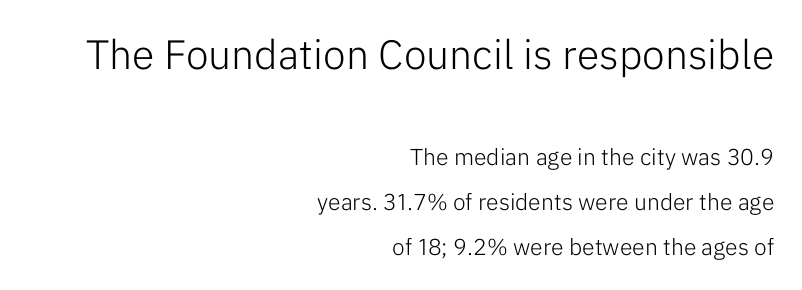
The image shows 41 px light sans-serif type, upright; set right-aligned, loose line spacing (1.97x), normal letter spacing, not underlined; the first (top) block is 1.78x larger; low stroke contrast and a medium x-height.
